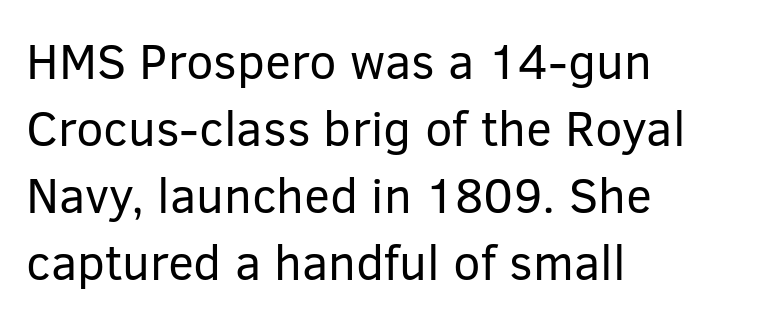
The image shows 49 px regular-weight sans-serif type, upright; set left-aligned, normal line spacing (1.37x), normal letter spacing, not underlined; low stroke contrast and a medium x-height.
